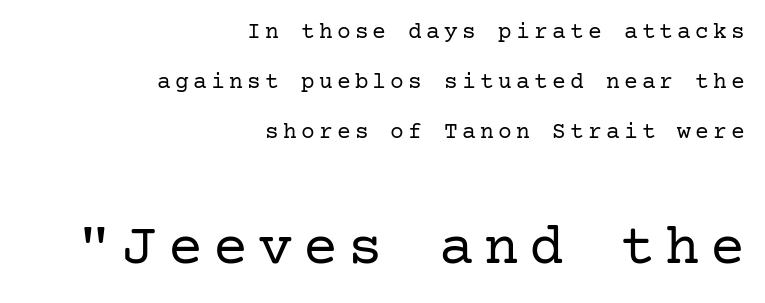
{"serif": "yes", "italic": "no", "bold": "no", "weight": "regular", "width": "normal", "stroke_contrast": "low", "x_height": "medium", "underline": "no", "align": "right", "line_spacing": "loose", "line_spacing_ratio": 2.18, "larger_block": "second", "size_ratio": 2.52, "glyph_px": 58}
